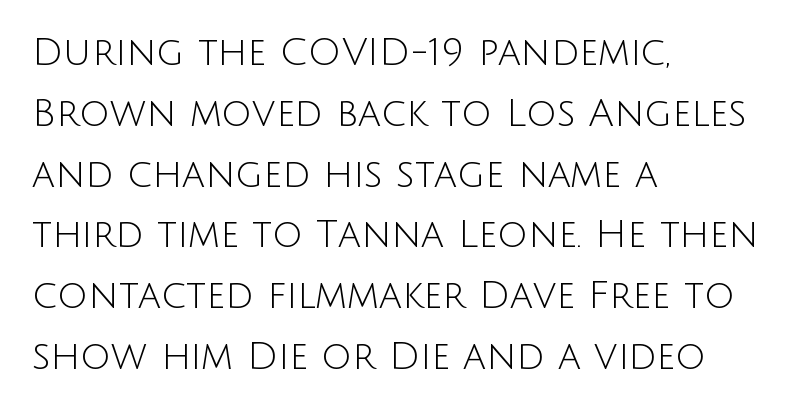
The image shows 38 px light sans-serif type, upright; set left-aligned, normal line spacing (1.6x), normal letter spacing, not underlined; low stroke contrast and a large x-height.
